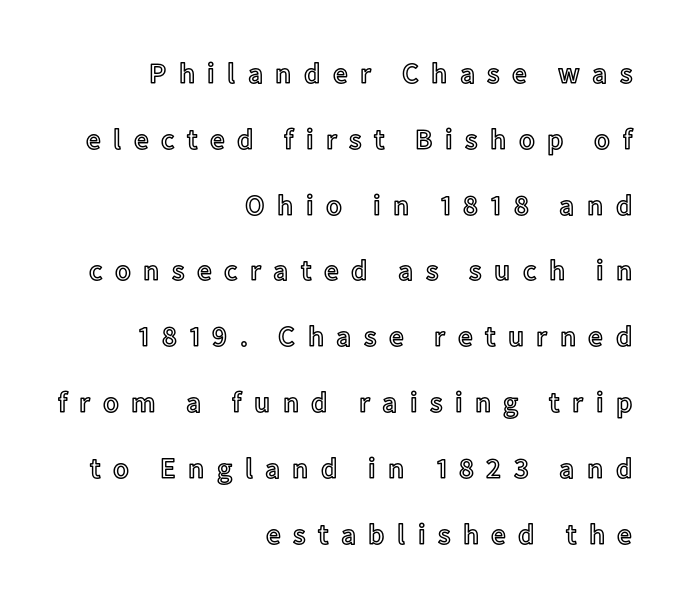
{"italic": "no", "width": "normal", "x_height": "medium", "monospaced": "no", "underline": "no", "align": "right", "line_spacing": "loose", "line_spacing_ratio": 2.27, "letter_spacing": "wide", "letter_spacing_em": 0.43, "glyph_px": 29}
